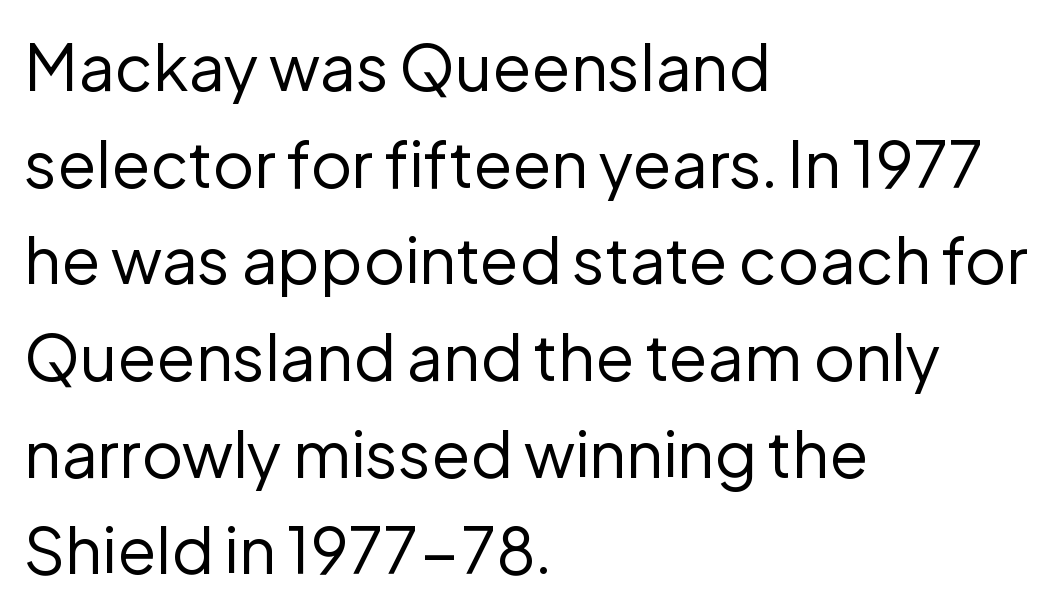
Q: Is the text bold? A: No.
Q: Is the text italic (slanted)? A: No, it is upright.
Q: Is the typeface a serif or a sans-serif typeface? A: Sans-serif.
Q: Is the text underlined? A: No.
Q: How is the paragraph aligned? A: Left-aligned.
Q: Is the spacing between letters normal or unusually wide? A: Normal.
Q: Is the spacing between lines tight, normal or loose? A: Normal.
Q: Width (condensed, normal, or wide)? A: Normal.
Q: Stroke contrast? A: Low.
Q: x-height? A: Medium.
Q: Monospaced? A: No.
